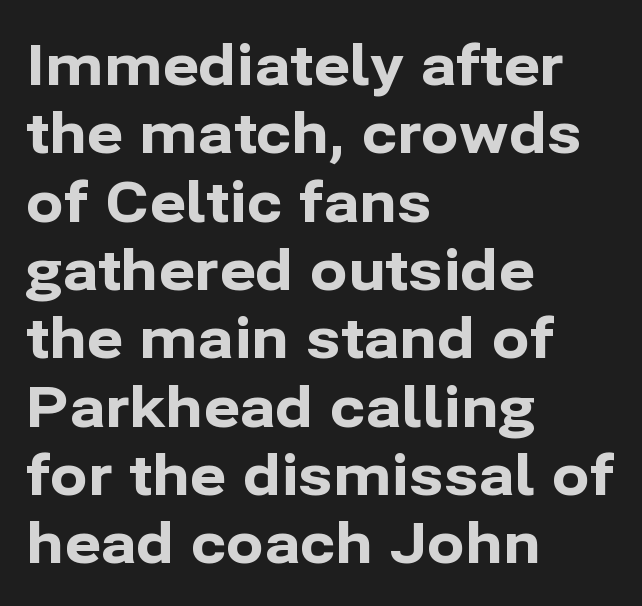
Q: Is the text bold? A: Yes.
Q: Is the text italic (slanted)? A: No, it is upright.
Q: Is the typeface a serif or a sans-serif typeface? A: Sans-serif.
Q: Is the text underlined? A: No.
Q: How is the paragraph aligned? A: Left-aligned.
Q: Is the spacing between letters normal or unusually wide? A: Normal.
Q: Width (condensed, normal, or wide)? A: Normal.
Q: Stroke contrast? A: Low.
Q: x-height? A: Medium.
Q: Monospaced? A: No.
